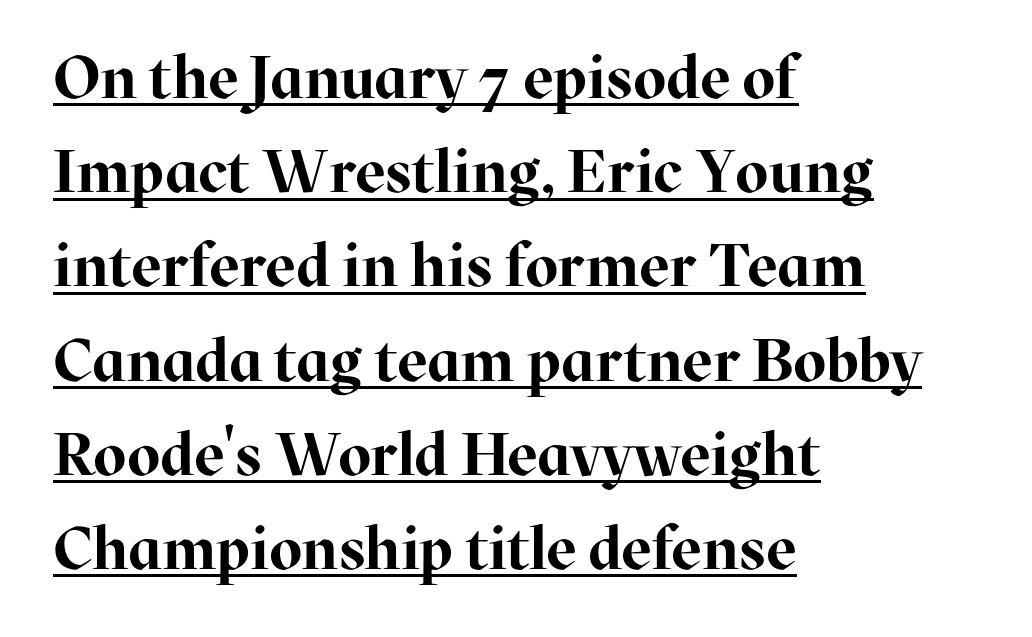
The image shows 60 px bold serif type, upright; set left-aligned, normal line spacing (1.57x), normal letter spacing, underlined; high stroke contrast and a medium x-height.
